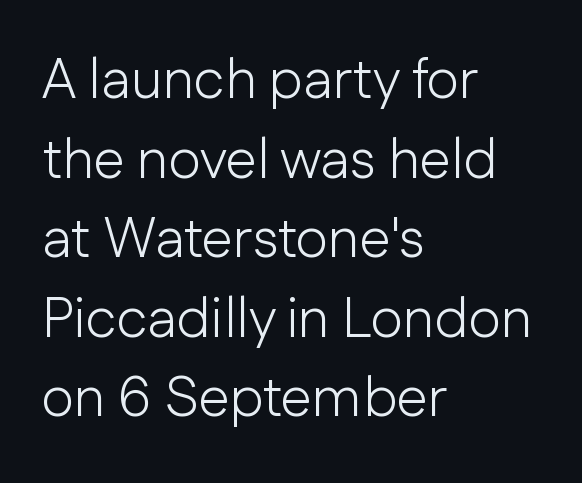
Every stem runs plumb, perpendicular to the baseline. Counters stay open thanks to moderate or lighter strokes. Line beginnings align vertically; line endings do not. The passage shown is typed in a proportional face where columns would drift. Baseline-to-baseline distance is the conventional proportion of letter height.
